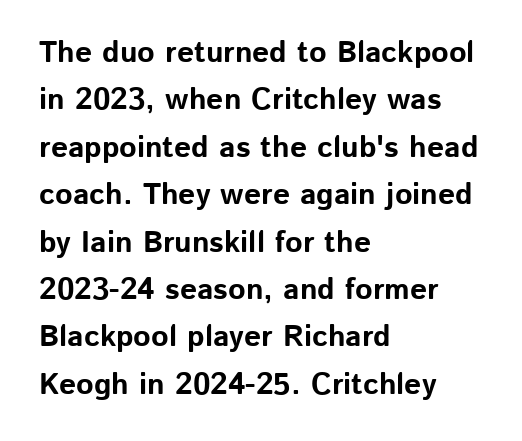
{"serif": "no", "italic": "no", "bold": "yes", "weight": "bold", "width": "normal", "stroke_contrast": "low", "x_height": "medium", "monospaced": "no", "underline": "no", "align": "left", "line_spacing": "normal", "line_spacing_ratio": 1.58, "letter_spacing": "normal", "letter_spacing_em": 0.0, "glyph_px": 30}
